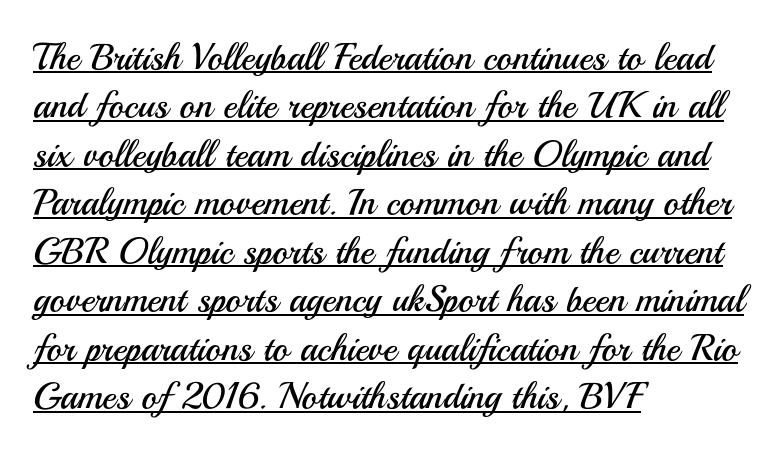
Q: Is the text bold? A: No.
Q: Is the text italic (slanted)? A: Yes.
Q: Is the typeface a serif or a sans-serif typeface? A: Sans-serif.
Q: Is the text underlined? A: Yes.
Q: How is the paragraph aligned? A: Left-aligned.
Q: Is the spacing between letters normal or unusually wide? A: Normal.
Q: Is the spacing between lines tight, normal or loose? A: Normal.
Q: Width (condensed, normal, or wide)? A: Normal.
Q: Stroke contrast? A: Medium.
Q: x-height? A: Small.
Q: Monospaced? A: No.
